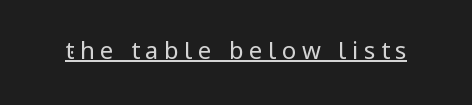
Q: Is the text bold? A: No.
Q: Is the text italic (slanted)? A: No, it is upright.
Q: Is the text underlined? A: Yes.
Q: Is the spacing between letters normal or unusually wide? A: Unusually wide.
